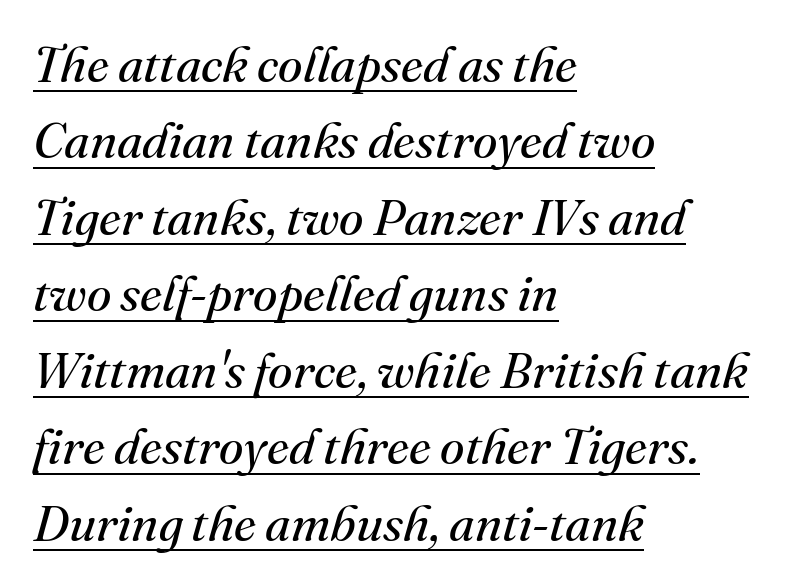
Q: Is the text bold? A: No.
Q: Is the text italic (slanted)? A: Yes, it leans right by about 16 degrees.
Q: Is the typeface a serif or a sans-serif typeface? A: Serif.
Q: Is the text underlined? A: Yes.
Q: How is the paragraph aligned? A: Left-aligned.
Q: Is the spacing between letters normal or unusually wide? A: Normal.
Q: Is the spacing between lines tight, normal or loose? A: Normal.
Q: Width (condensed, normal, or wide)? A: Normal.
Q: Stroke contrast? A: Medium.
Q: x-height? A: Small.
Q: Monospaced? A: No.
